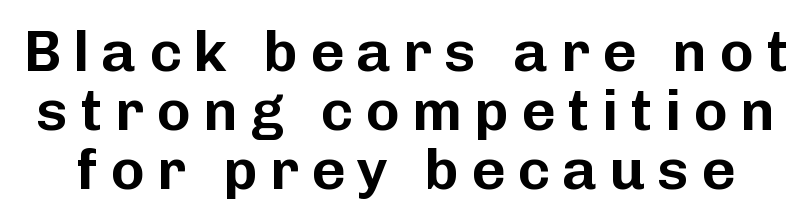
{"serif": "no", "italic": "no", "width": "normal", "stroke_contrast": "low", "x_height": "medium", "monospaced": "no", "underline": "no", "line_spacing": "tight", "line_spacing_ratio": 1.02, "letter_spacing": "wide", "letter_spacing_em": 0.21, "glyph_px": 58}
